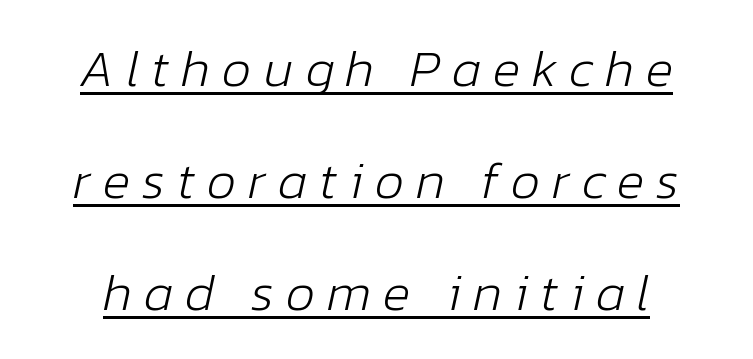
The image shows 52 px light type, italic (leaning right); set loose line spacing (2.15x), unusually wide letter spacing (+0.23 em), underlined; low stroke contrast and a medium x-height.
